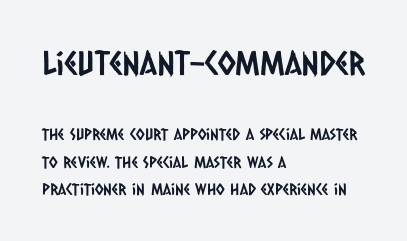
The image shows 33 px condensed sans-serif type; set left-aligned, normal line spacing (1.7x), normal letter spacing, not underlined; the first (top) block is 2.06x larger; low stroke contrast and a large x-height.
